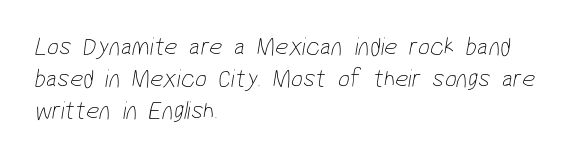
The image shows 26 px text type; set left-aligned, line spacing 1.23x, normal letter spacing, not underlined.
